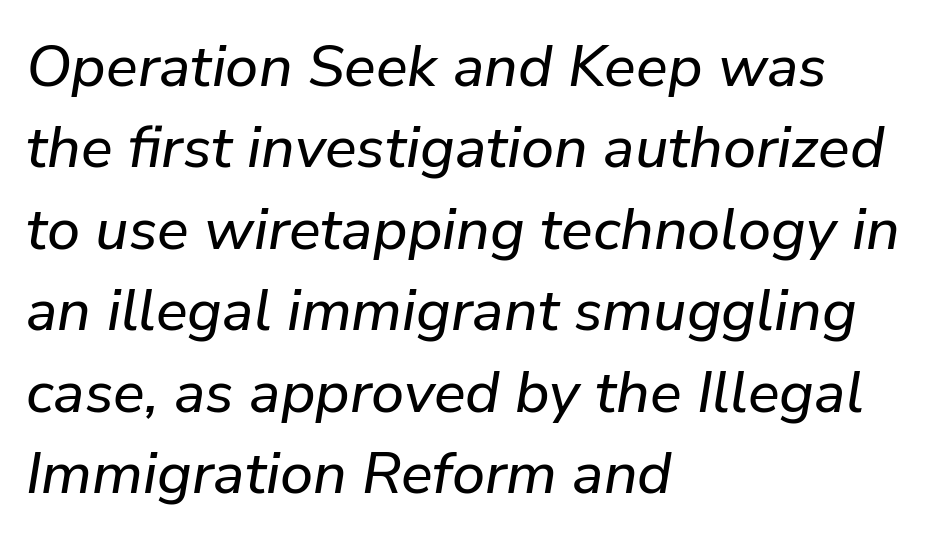
The image shows 59 px text type, italic (leaning right); set left-aligned, normal line spacing (1.38x), normal letter spacing, not underlined; low stroke contrast and a medium x-height.
